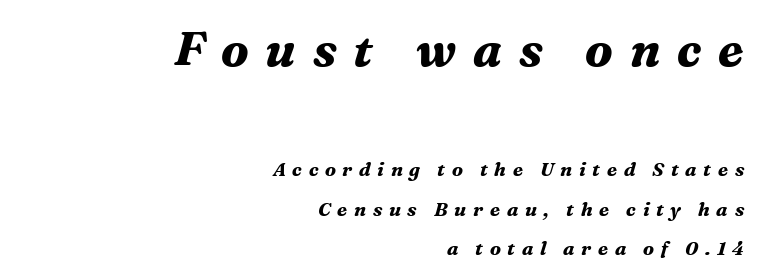
{"serif": "yes", "italic": "yes", "lean": "right", "slant_degrees": 16, "bold": "yes", "weight": "bold", "width": "normal", "stroke_contrast": "medium", "x_height": "medium", "monospaced": "no", "underline": "no", "align": "right", "line_spacing": "loose", "line_spacing_ratio": 2.08, "letter_spacing": "wide", "letter_spacing_em": 0.35, "larger_block": "first", "size_ratio": 2.53, "glyph_px": 48}
